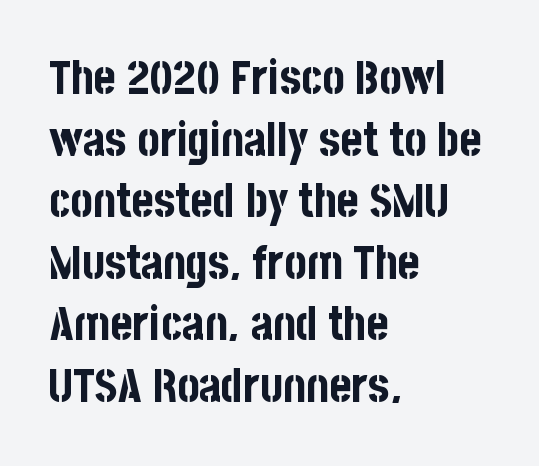
The image shows 47 px bold, condensed sans-serif type, upright; set left-aligned, normal line spacing (1.31x), normal letter spacing, not underlined; low stroke contrast and a large x-height.
